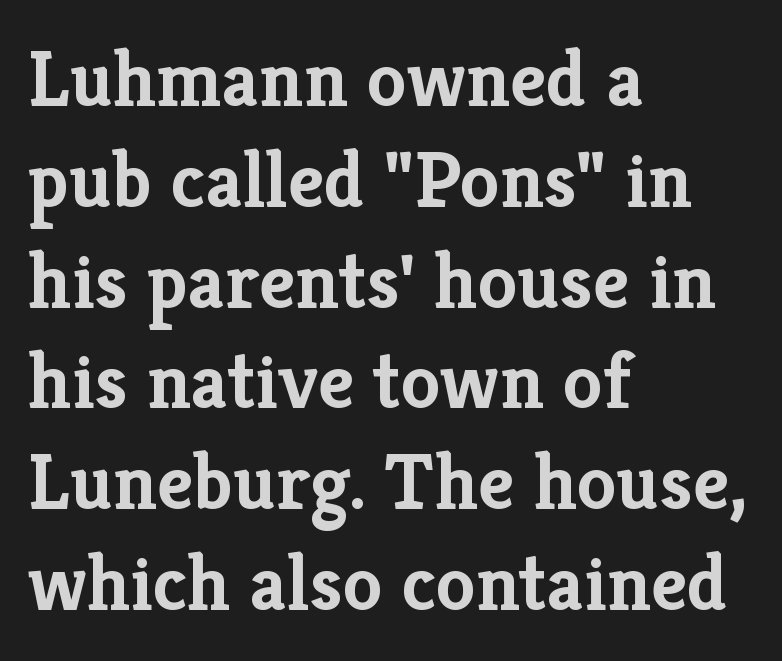
The image shows 80 px semibold serif type, upright; set left-aligned, normal line spacing (1.26x), normal letter spacing, not underlined; low stroke contrast and a medium x-height.
